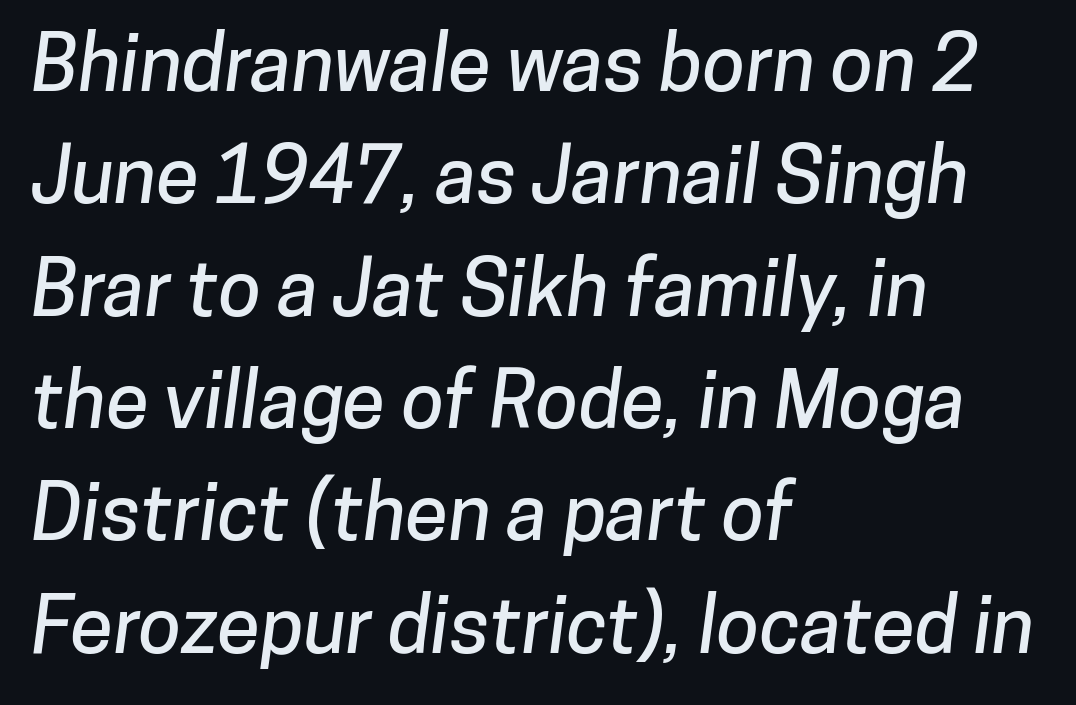
The image shows 78 px sans-serif type; set left-aligned, normal line spacing (1.44x), normal letter spacing, not underlined; low stroke contrast and a medium x-height.
